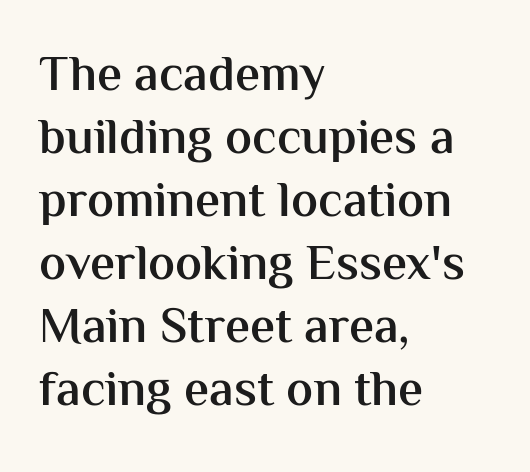
Nope, no serifs anywhere on these letters. Rendered with straight, roman letterforms. Is this a fixed-width face? No — the glyphs have proportional, varying widths. Weight check: semibold — heavier than regular, not quite bold. Descenders hang freely into open space.
